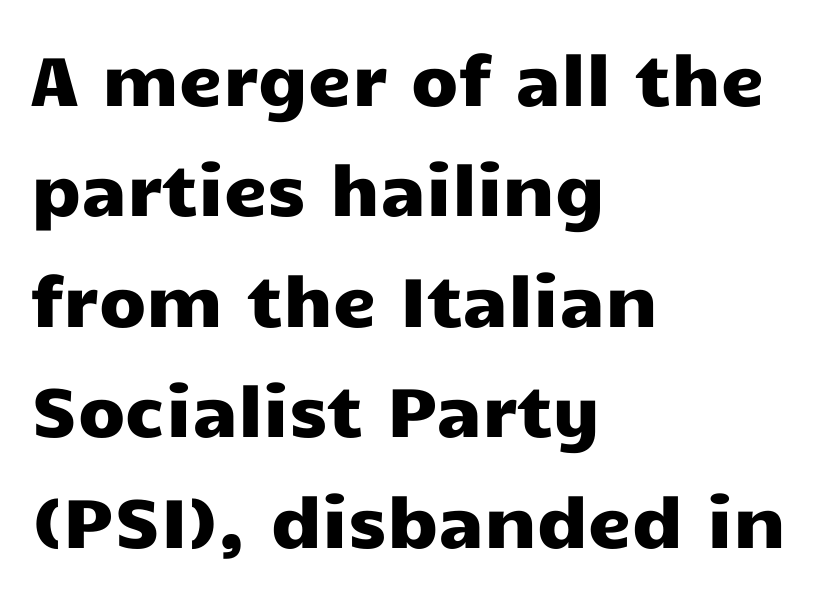
Quick note: not italic, upright. The text was rendered using a sans face with plain stroke endings. Every row of glyphs begins at an identical x-position on the left. The designer left line spacing at the default. The face used here is proportionally spaced, like ordinary book or web type.
